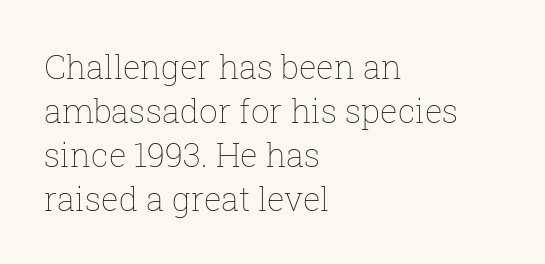
Q: Is the text bold? A: No.
Q: Is the text italic (slanted)? A: No, it is upright.
Q: Is the text underlined? A: No.
Q: How is the paragraph aligned? A: Left-aligned.
Q: Is the spacing between letters normal or unusually wide? A: Normal.
Q: Is the spacing between lines tight, normal or loose? A: Normal.
Q: Width (condensed, normal, or wide)? A: Normal.
Q: Stroke contrast? A: Low.
Q: x-height? A: Medium.
Q: Monospaced? A: No.
